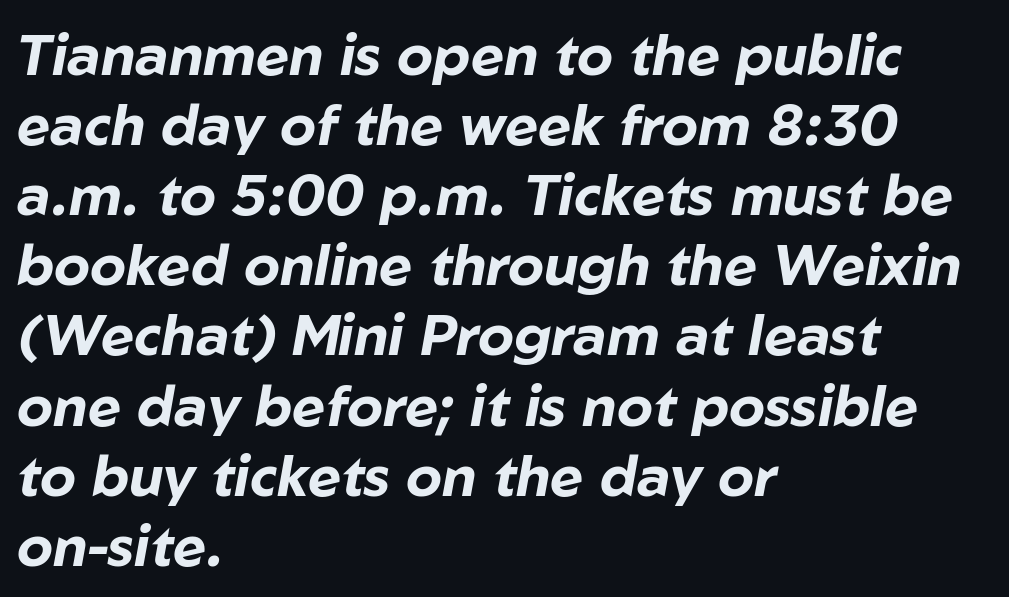
{"italic": "yes", "lean": "right", "slant_degrees": 10, "bold": "yes", "weight": "bold", "width": "normal", "stroke_contrast": "low", "x_height": "medium", "monospaced": "no", "underline": "no", "align": "left", "line_spacing_ratio": 1.23, "letter_spacing": "normal", "letter_spacing_em": 0.0, "glyph_px": 57}
